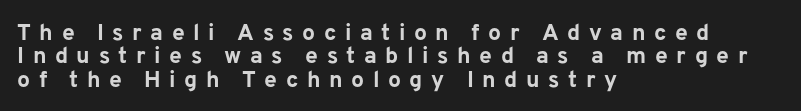
The image shows 23 px bold type, upright; set left-aligned, tight line spacing (1.02x), unusually wide letter spacing (+0.37 em), not underlined.
